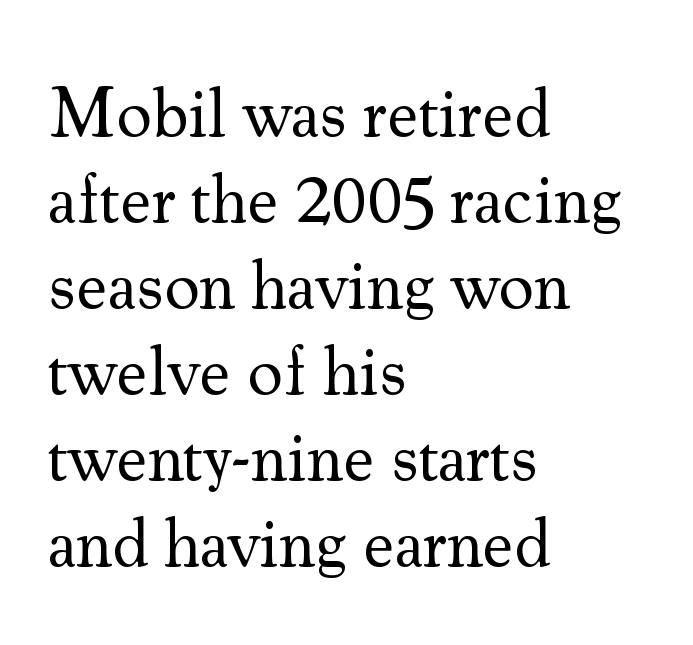
{"serif": "yes", "italic": "no", "bold": "no", "weight": "regular", "width": "normal", "stroke_contrast": "medium", "x_height": "small", "monospaced": "no", "underline": "no", "align": "left", "line_spacing_ratio": 1.23, "letter_spacing": "normal", "letter_spacing_em": 0.0, "glyph_px": 70}
